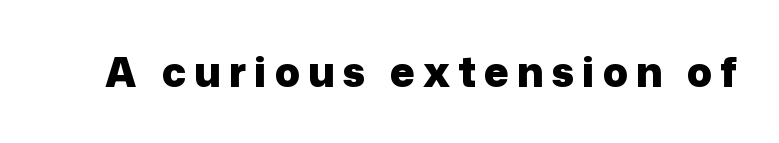
Check the space under the baseline: it is left empty. Italic? Not at all — the glyphs are vertical. Spacing between characters has been opened up far beyond the box default. Compared with an ordinary text face, these strokes are far heavier — a full bold. I'd call this a sans setting — the letters go barefoot.
